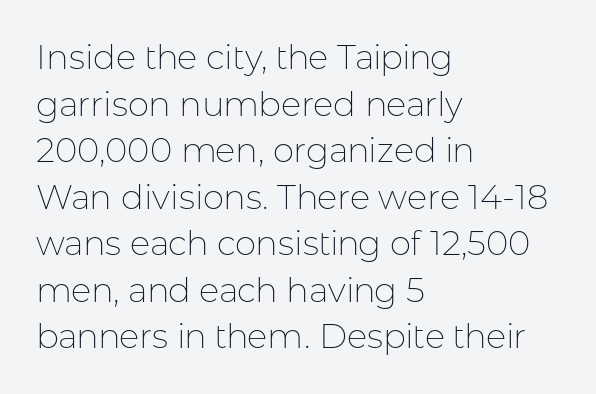
Q: Is the text bold? A: No.
Q: Is the text italic (slanted)? A: No, it is upright.
Q: Is the typeface a serif or a sans-serif typeface? A: Sans-serif.
Q: Is the text underlined? A: No.
Q: How is the paragraph aligned? A: Left-aligned.
Q: Is the spacing between letters normal or unusually wide? A: Normal.
Q: Is the spacing between lines tight, normal or loose? A: Normal.
Q: Width (condensed, normal, or wide)? A: Normal.
Q: Stroke contrast? A: Low.
Q: x-height? A: Medium.
Q: Monospaced? A: No.
